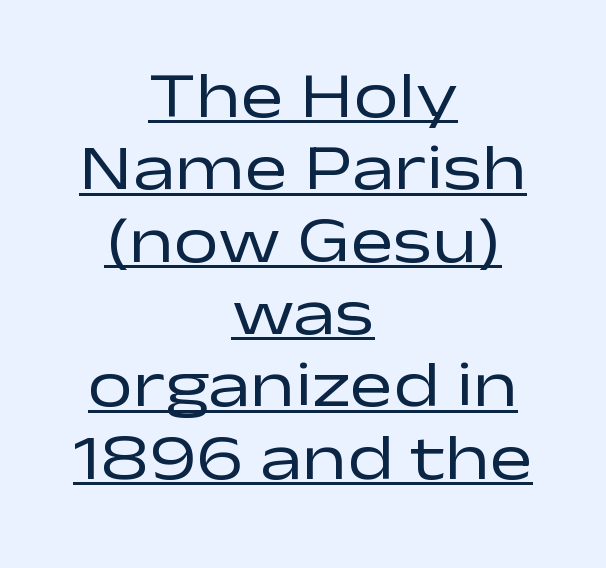
The image shows 64 px regular-weight, wide sans-serif type, upright; set centered, tight line spacing (1.13x), normal letter spacing, underlined; low stroke contrast and a medium x-height.
